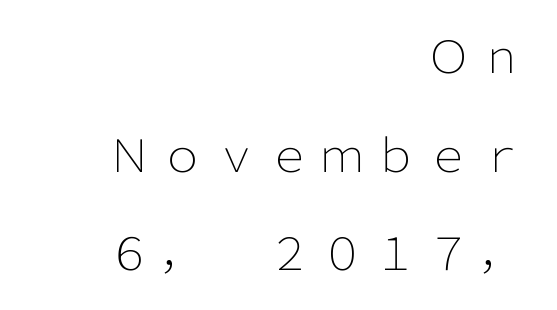
Stem width sits at or under what a default text font uses. The axis of the letterforms is exactly vertical. Does the type have serifs? No, each stem ends abruptly. Summary of vertical rhythm: relaxed, with wide interline spacing. These lines are rendered in a variable-pitch font.
